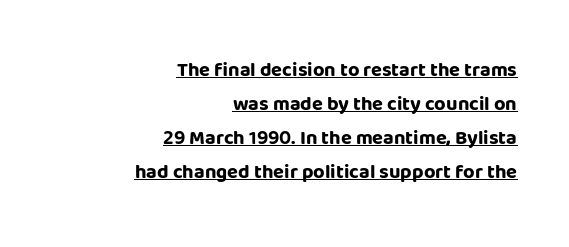
The image shows 20 px bold type, upright; set right-aligned, normal line spacing (1.7x), normal letter spacing, underlined.
